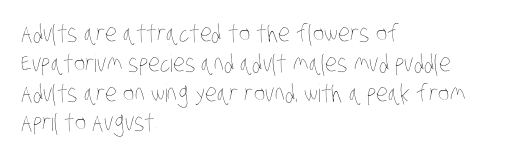
{"bold": "no", "underline": "no", "align": "left", "line_spacing_ratio": 1.24, "letter_spacing": "normal", "letter_spacing_em": 0.0, "glyph_px": 24}
